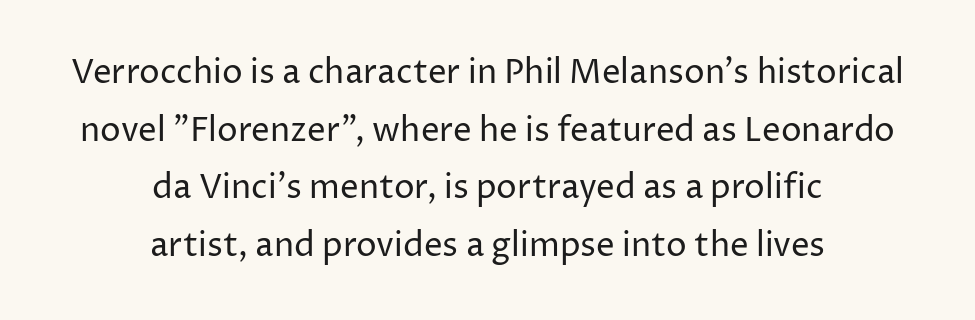
The image shows 33 px regular-weight sans-serif type, upright; set centered, line spacing 1.75x, normal letter spacing, not underlined; low stroke contrast and a medium x-height.
